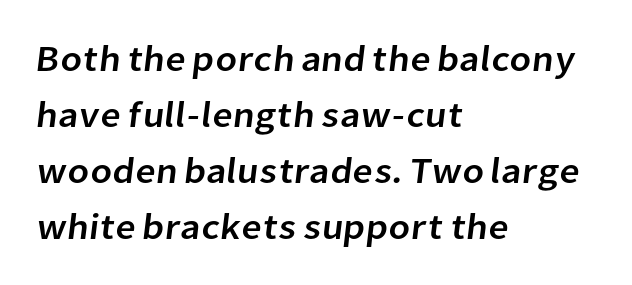
This sample has the flowing, uneven cadence of proportional lettering. This sample uses a sans-serif face. Is the block centered? No — it sits flush against the left margin. The space between consecutive lines is moderate.
